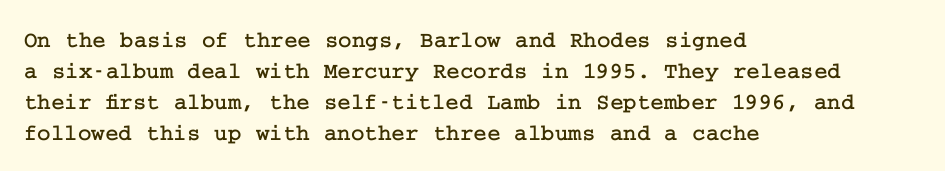
Q: Is the text italic (slanted)? A: No, it is upright.
Q: Is the text underlined? A: No.
Q: How is the paragraph aligned? A: Left-aligned.
Q: Is the spacing between letters normal or unusually wide? A: Normal.
Q: Is the spacing between lines tight, normal or loose? A: Normal.
